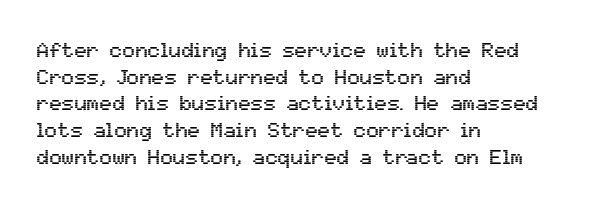
Successive baselines arrive at the customary interval. The space directly below the letters is spotless. The face used here is rendered with its standard letterfit. The rendering anchors every line to the left-hand side.
